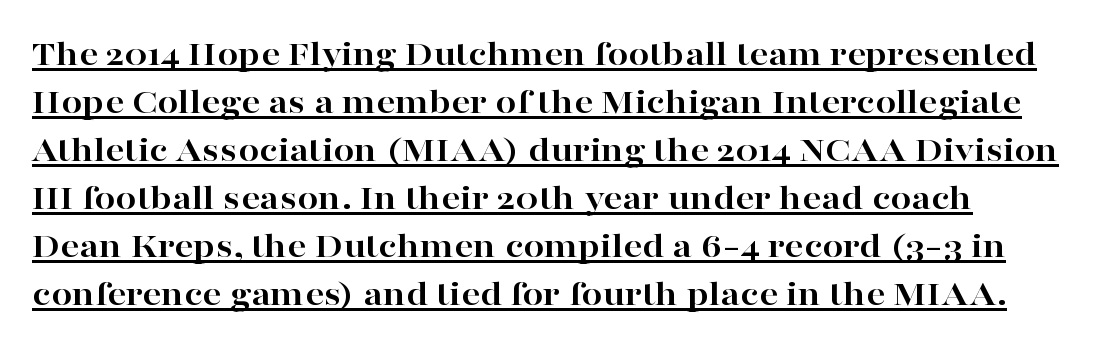
These characters rest on top of a visible drawn line. Nobody touched the tracking dial on this one. Honestly, the row spacing looks completely unremarkable. What kind of face is this? One with serifs. Heavy, bold letterforms.
